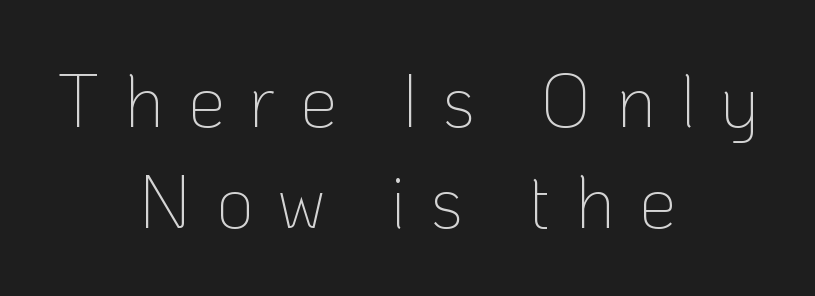
The image shows 74 px thin sans-serif type, upright; set centered, normal line spacing (1.36x), unusually wide letter spacing (+0.33 em), not underlined; low stroke contrast and a medium x-height.
